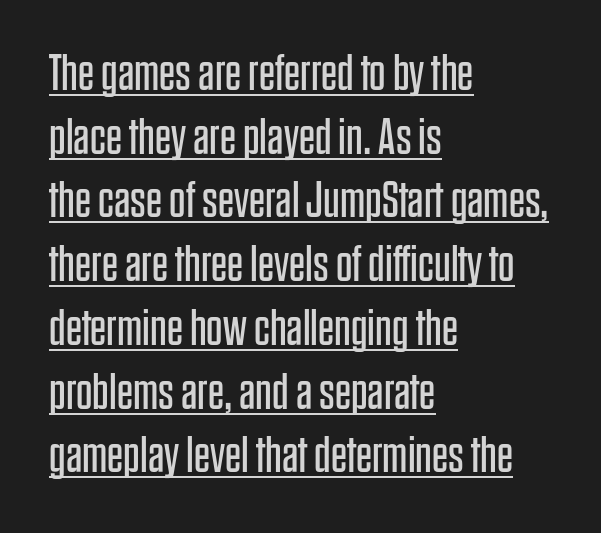
The image shows 51 px regular-weight, condensed sans-serif type, upright; set left-aligned, normal line spacing (1.25x), normal letter spacing, underlined; low stroke contrast and a large x-height.
